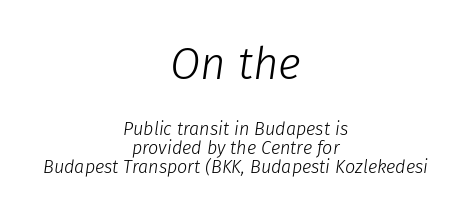
The image shows 44 px light type, italic (leaning right); set centered, tight line spacing (1.05x), normal letter spacing, not underlined; the first (top) block is 2.44x larger; low stroke contrast and a medium x-height.
